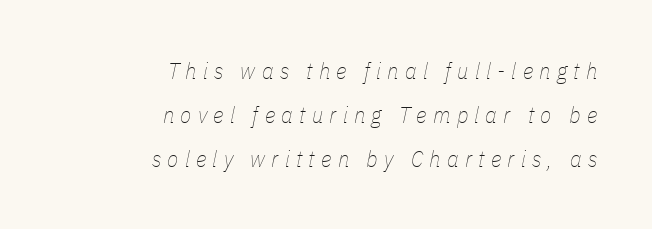
{"italic": "yes", "lean": "right", "slant_degrees": 11, "bold": "no", "underline": "no", "align": "right", "line_spacing": "loose", "line_spacing_ratio": 1.91, "letter_spacing": "wide", "letter_spacing_em": 0.27, "glyph_px": 23}
